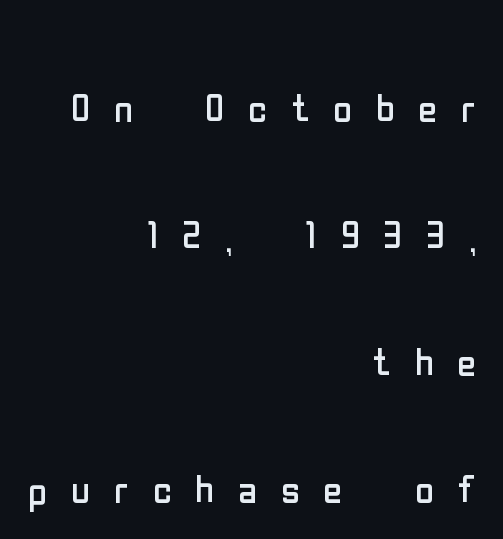
The typesetter chose a ragged-left arrangement here. Observe the absence of serifs on each vertical stroke in this sample. The string is rendered with underlining switched off. On a weight scale, this lands at 450 or below. A roman cut, with each character standing at attention. The passage shown is typed in a proportional face where columns would drift.
